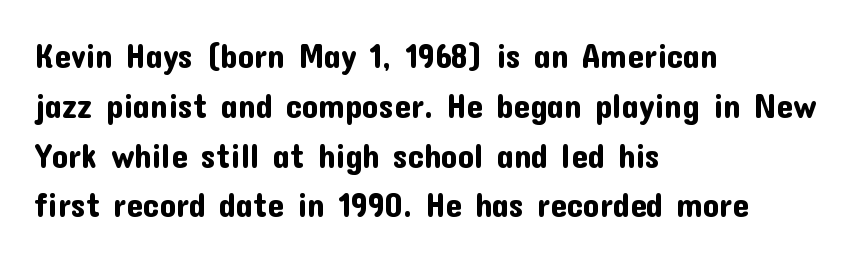
{"serif": "no", "italic": "no", "width": "normal", "stroke_contrast": "low", "x_height": "medium", "monospaced": "no", "underline": "no", "align": "left", "line_spacing": "normal", "line_spacing_ratio": 1.51, "letter_spacing": "normal", "letter_spacing_em": 0.0, "glyph_px": 33}
